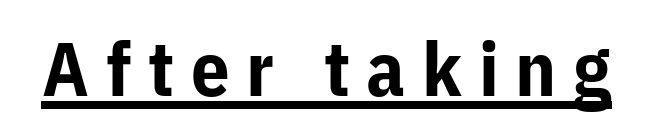
The image shows 76 px bold sans-serif type, upright; set unusually wide letter spacing (+0.22 em), underlined; low stroke contrast and a medium x-height.
